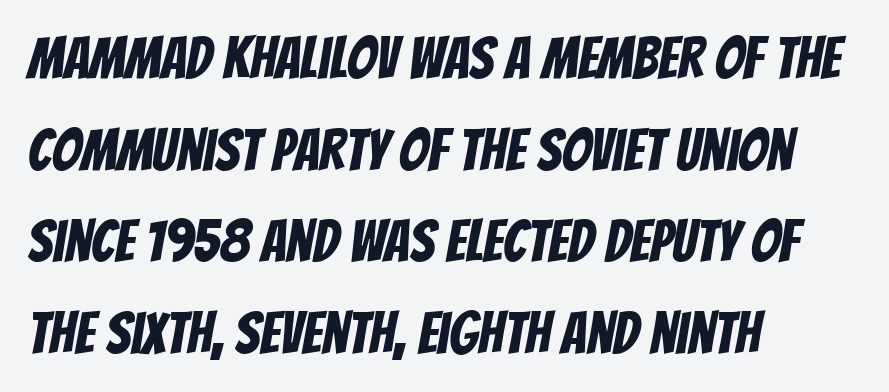
The image shows 58 px condensed sans-serif type; set left-aligned, normal line spacing (1.58x), normal letter spacing, not underlined; low stroke contrast and a large x-height.
